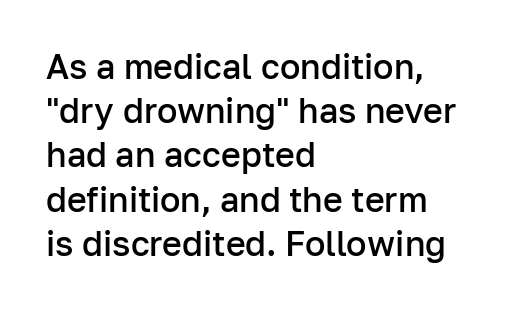
The image shows 34 px semibold sans-serif type, upright; set left-aligned, normal line spacing (1.3x), normal letter spacing, not underlined; low stroke contrast and a medium x-height.
